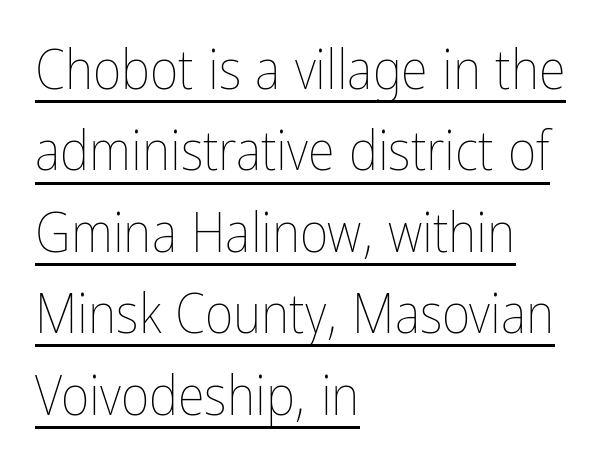
Caption: lettering with a line underneath. These lines are set flush left with a ragged right edge. Looks like regular typesetting: each glyph gets only the width it needs. These lines keep a tight, regular rhythm from letter to letter. The lettering stays uniformly vertical, giving the passage a roman look.
